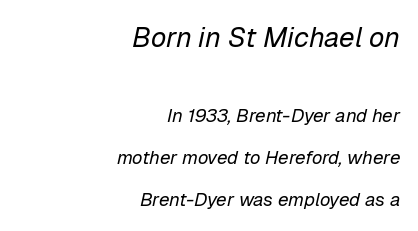
Q: Is the text bold? A: No.
Q: Is the text italic (slanted)? A: Yes, it leans right by about 12 degrees.
Q: Is the text underlined? A: No.
Q: How is the paragraph aligned? A: Right-aligned.
Q: Is the spacing between letters normal or unusually wide? A: Normal.
Q: Is the spacing between lines tight, normal or loose? A: Loose.
Q: Which block of text is set in a larger size, the first (top) or the second (bottom)? A: The first (top) one.
Q: Width (condensed, normal, or wide)? A: Normal.
Q: Stroke contrast? A: Low.
Q: x-height? A: Medium.
Q: Monospaced? A: No.
